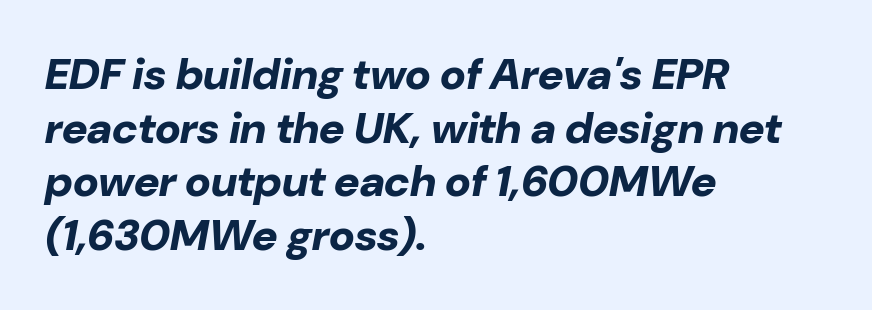
Q: Is the text bold? A: Yes.
Q: Is the text italic (slanted)? A: Yes, it leans right by about 10 degrees.
Q: Is the text underlined? A: No.
Q: How is the paragraph aligned? A: Left-aligned.
Q: Is the spacing between letters normal or unusually wide? A: Normal.
Q: Width (condensed, normal, or wide)? A: Normal.
Q: Stroke contrast? A: Low.
Q: x-height? A: Medium.
Q: Monospaced? A: No.
